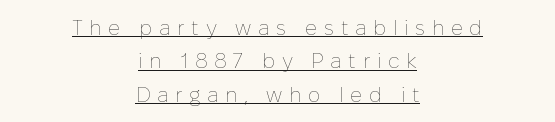
Weight class: somewhere from thin through regular. If you measured baseline to baseline, you'd find a middling distance. If you drew a line through each stem, it would be perfectly vertical. In terms of letterspacing, this is a distinctly airy, spread setting. Underlined type. The setting favours the middle, as headings and verse often do.
